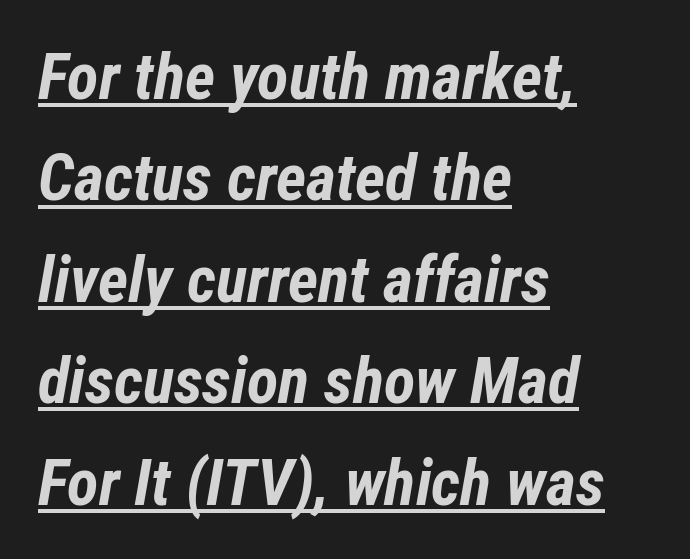
Q: Is the text bold? A: Yes.
Q: Is the text italic (slanted)? A: Yes, it leans right by about 12 degrees.
Q: Is the text underlined? A: Yes.
Q: How is the paragraph aligned? A: Left-aligned.
Q: Is the spacing between letters normal or unusually wide? A: Normal.
Q: Is the spacing between lines tight, normal or loose? A: Normal.
Q: Width (condensed, normal, or wide)? A: Condensed.
Q: Stroke contrast? A: Low.
Q: x-height? A: Medium.
Q: Monospaced? A: No.
